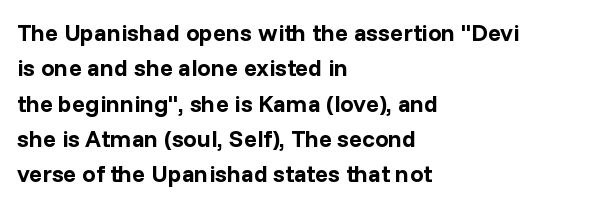
Q: Is the text bold? A: Yes.
Q: Is the text italic (slanted)? A: No, it is upright.
Q: Is the text underlined? A: No.
Q: How is the paragraph aligned? A: Left-aligned.
Q: Is the spacing between letters normal or unusually wide? A: Normal.
Q: Is the spacing between lines tight, normal or loose? A: Normal.
